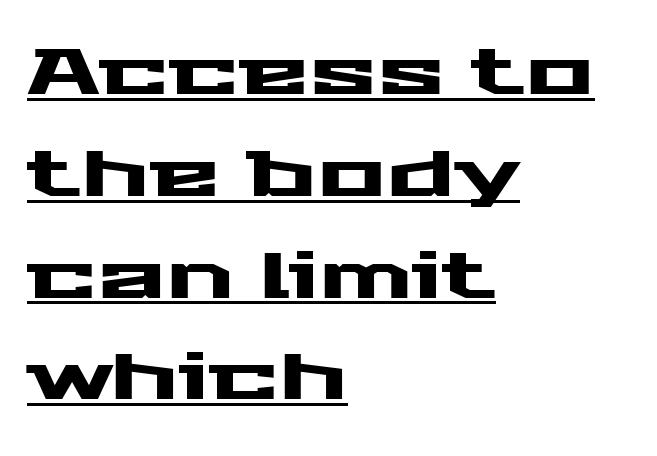
Is there much room between lines? A standard amount, neither cramped nor airy. Do the letters lean? They stand straight. Do the characters align in a grid? No, the font is proportional. Has an underline been added? It has.
